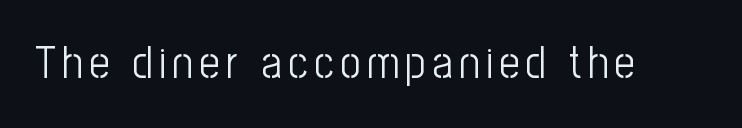
{"serif": "no", "italic": "no", "bold": "no", "weight": "light", "width": "condensed", "stroke_contrast": "low", "x_height": "medium", "monospaced": "no", "underline": "no", "glyph_px": 45}
